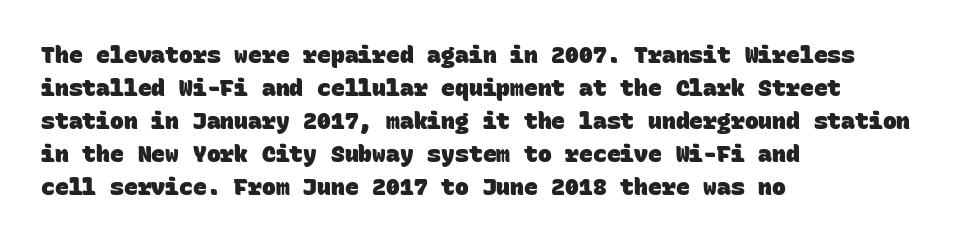
Q: Is the text bold? A: Yes.
Q: Is the text underlined? A: No.
Q: How is the paragraph aligned? A: Left-aligned.
Q: Is the spacing between letters normal or unusually wide? A: Normal.
Q: Is the spacing between lines tight, normal or loose? A: Normal.
